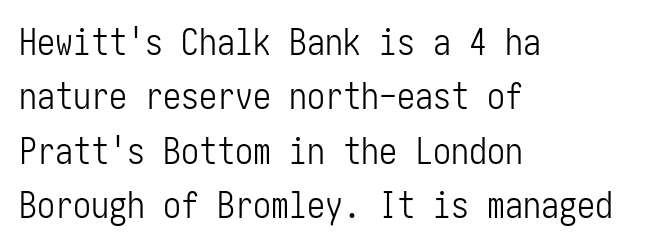
Q: Is the text bold? A: No.
Q: Is the text italic (slanted)? A: No, it is upright.
Q: Is the typeface a serif or a sans-serif typeface? A: Sans-serif.
Q: Is the text underlined? A: No.
Q: How is the paragraph aligned? A: Left-aligned.
Q: Is the spacing between letters normal or unusually wide? A: Normal.
Q: Is the spacing between lines tight, normal or loose? A: Normal.
Q: Width (condensed, normal, or wide)? A: Condensed.
Q: Stroke contrast? A: Low.
Q: x-height? A: Medium.
